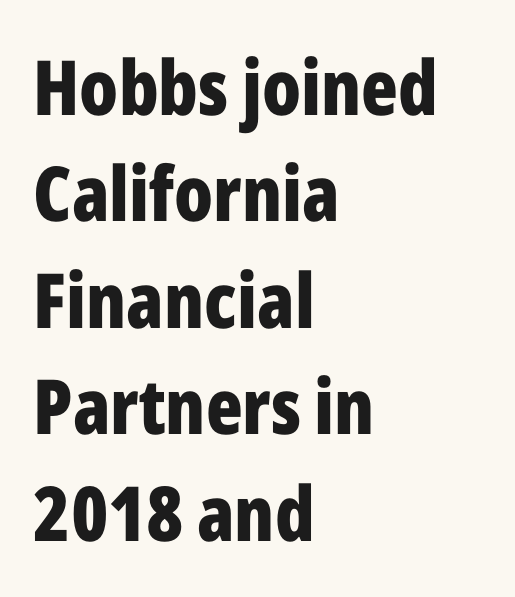
{"serif": "no", "italic": "no", "bold": "yes", "weight": "bold", "width": "condensed", "stroke_contrast": "low", "x_height": "medium", "monospaced": "no", "underline": "no", "align": "left", "line_spacing": "normal", "line_spacing_ratio": 1.4, "letter_spacing": "normal", "letter_spacing_em": 0.0, "glyph_px": 76}
